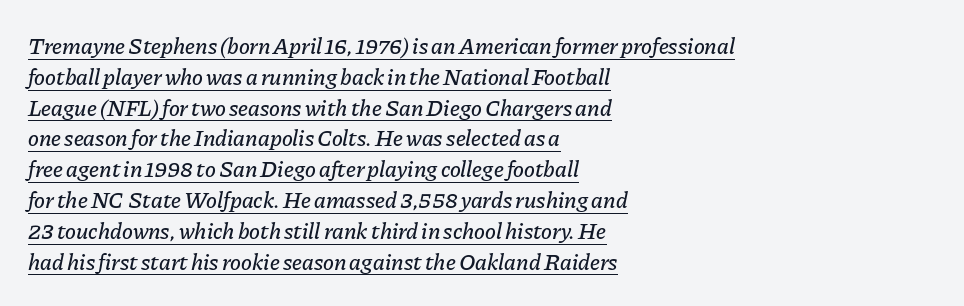
{"italic": "yes", "lean": "right", "slant_degrees": 11, "underline": "yes", "align": "left", "line_spacing": "normal", "line_spacing_ratio": 1.34, "letter_spacing": "normal", "letter_spacing_em": 0.0, "glyph_px": 23}
